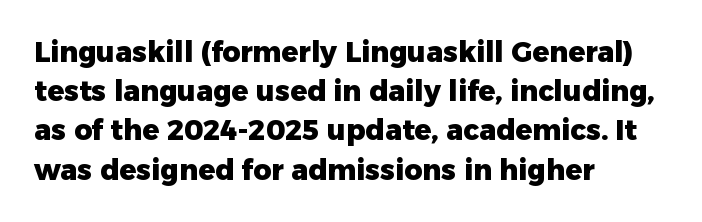
Letter spacing: default. Type without underlining. Which margin do the lines hug? The left one — the right edge is uneven. The glyphs in this specimen are sans serif.
